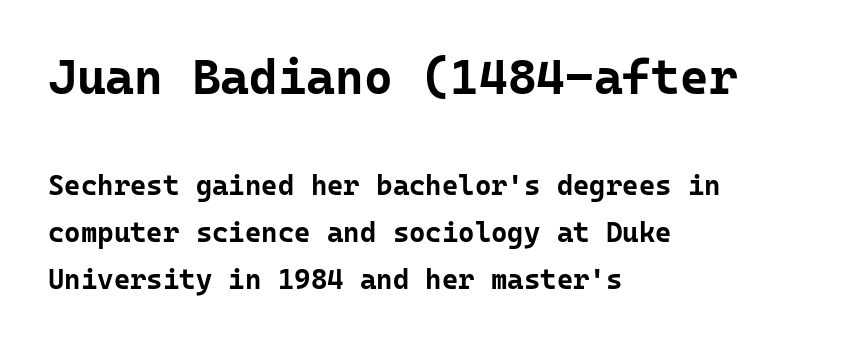
Q: Is the text bold? A: Yes.
Q: Is the text italic (slanted)? A: No, it is upright.
Q: Is the typeface a serif or a sans-serif typeface? A: Sans-serif.
Q: Is the text underlined? A: No.
Q: How is the paragraph aligned? A: Left-aligned.
Q: Is the spacing between letters normal or unusually wide? A: Normal.
Q: Is the spacing between lines tight, normal or loose? A: Normal.
Q: Which block of text is set in a larger size, the first (top) or the second (bottom)? A: The first (top) one.
Q: Width (condensed, normal, or wide)? A: Normal.
Q: Stroke contrast? A: Low.
Q: x-height? A: Medium.
Q: Monospaced? A: Yes.
